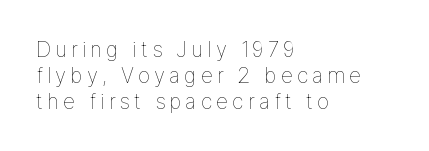
{"italic": "no", "bold": "no", "underline": "no", "align": "left", "line_spacing_ratio": 1.23, "glyph_px": 21}
